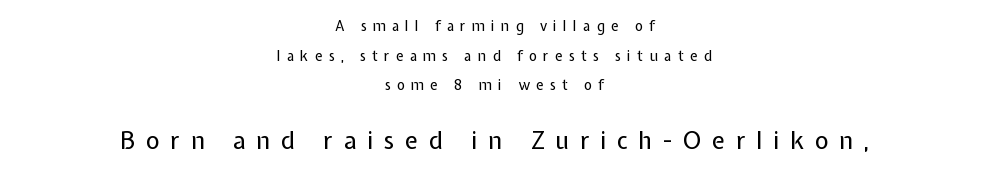
A great deal of white space separates one row of letters from the next. Where is the straight margin? There isn't one; the lines are centered. Rule under the text: the space is simply empty. Tall strokes in this sample are plumb rather than angled. Is the stroke heavy? The answer is a plain regular-or-lighter. The passage shown has open, widely tracked lettering throughout.
